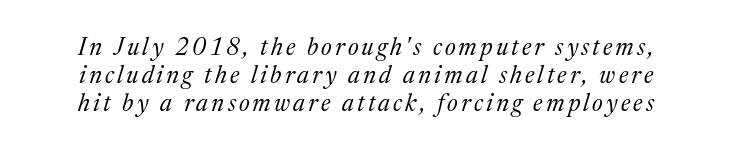
The image shows 24 px text type, italic (leaning right); set line spacing 1.16x, not underlined.
